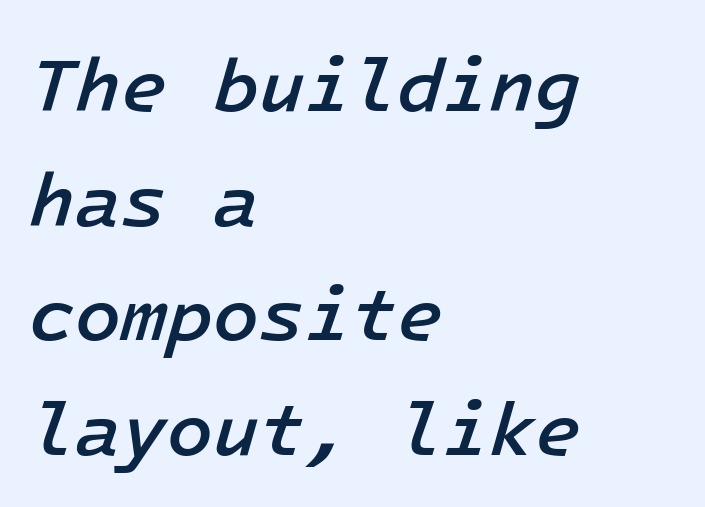
The horizontal fit of the characters is conventional and even. Letters rest on an invisible, unmarked baseline. One-word summary of the alignment: left. This block has exactly the height ordinary leading produces. Compared with an ordinary text face, these strokes are moderately heavier — a semibold.
